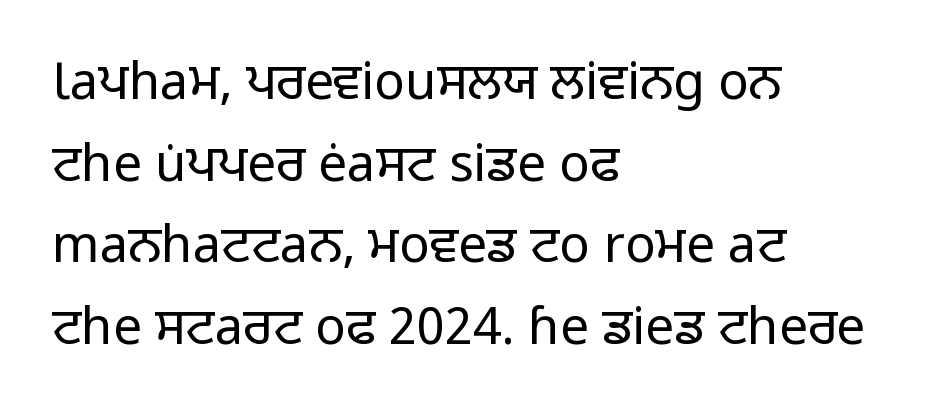
{"serif": "no", "italic": "no", "bold": "no", "weight": "regular", "width": "normal", "stroke_contrast": "low", "x_height": "medium", "monospaced": "no", "underline": "no", "align": "left", "line_spacing": "normal", "line_spacing_ratio": 1.6, "letter_spacing": "normal", "letter_spacing_em": 0.0, "glyph_px": 51}
